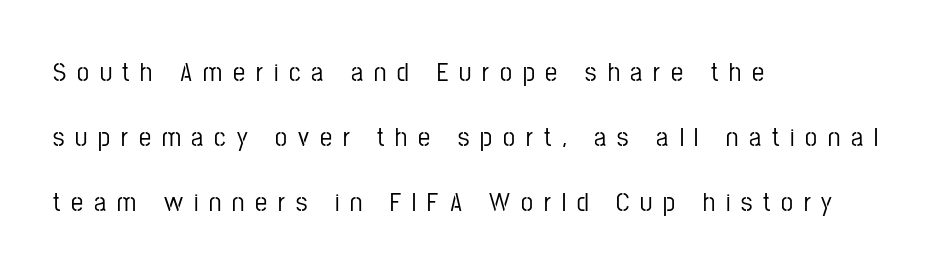
Q: Is the text italic (slanted)? A: No, it is upright.
Q: Is the text underlined? A: No.
Q: How is the paragraph aligned? A: Left-aligned.
Q: Is the spacing between letters normal or unusually wide? A: Unusually wide.
Q: Is the spacing between lines tight, normal or loose? A: Loose.
